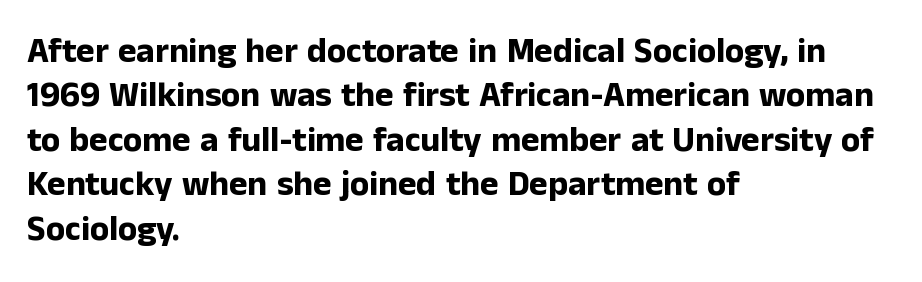
{"serif": "no", "italic": "no", "bold": "yes", "weight": "bold", "width": "normal", "stroke_contrast": "low", "x_height": "medium", "monospaced": "no", "underline": "no", "align": "left", "line_spacing": "normal", "line_spacing_ratio": 1.27, "letter_spacing": "normal", "letter_spacing_em": 0.0, "glyph_px": 35}
